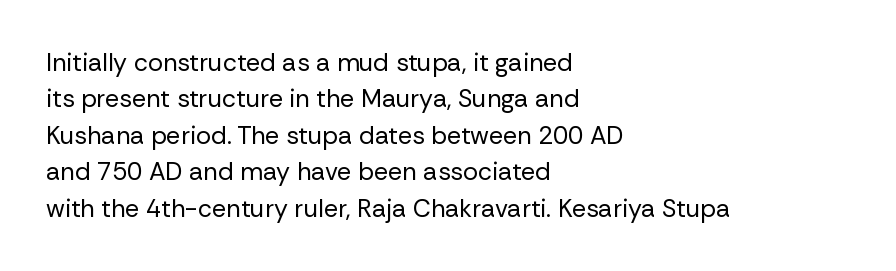
Q: Is the text bold? A: No.
Q: Is the text italic (slanted)? A: No, it is upright.
Q: Is the text underlined? A: No.
Q: How is the paragraph aligned? A: Left-aligned.
Q: Is the spacing between letters normal or unusually wide? A: Normal.
Q: Is the spacing between lines tight, normal or loose? A: Normal.
